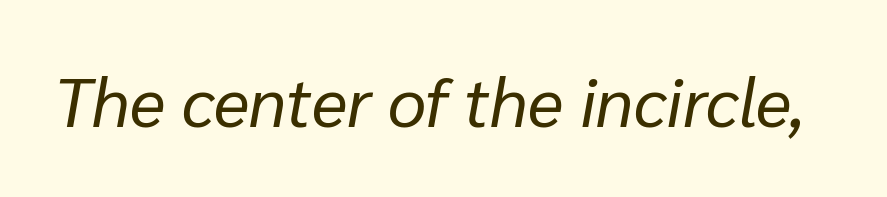
Between one letter and the next there's only the usual sliver of space. The font sits on the lighter half of the weight spectrum, regular included. Italic? Definitely — the glyphs are oblique. The glyphs are unaccompanied by any horizontal stroke below them.
